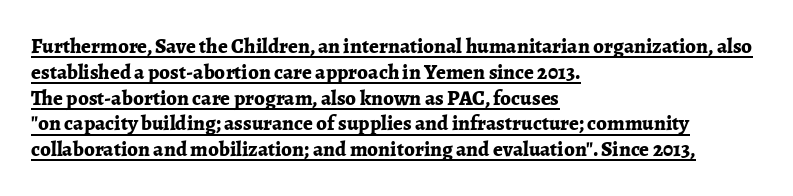
The rendering uses the underline text-decoration. Here the glyphs are tracked normally, forming tight word shapes. The face used here has the dense, thick strokes of a bold. Do the letters lean? They stand straight. Leftover space on each line is placed entirely after the last word.
